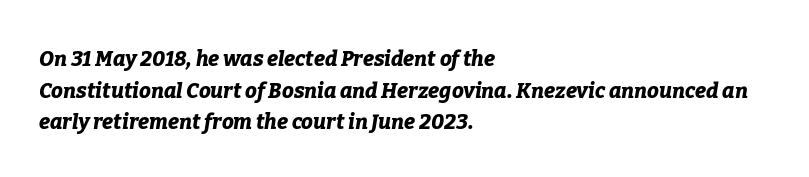
The image shows 21 px bold type, italic (leaning right); set left-aligned, normal line spacing (1.51x), normal letter spacing, not underlined.
